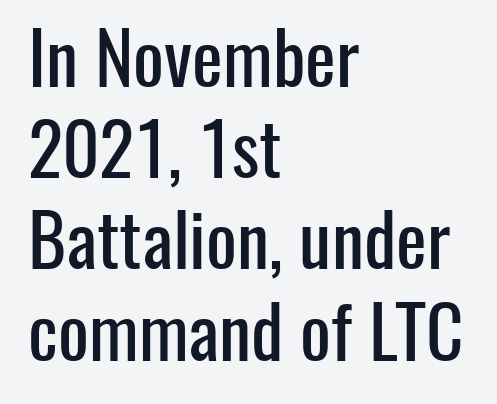
Q: Is the text italic (slanted)? A: No, it is upright.
Q: Is the typeface a serif or a sans-serif typeface? A: Sans-serif.
Q: Is the text underlined? A: No.
Q: How is the paragraph aligned? A: Left-aligned.
Q: Is the spacing between letters normal or unusually wide? A: Normal.
Q: Is the spacing between lines tight, normal or loose? A: Normal.
Q: Width (condensed, normal, or wide)? A: Condensed.
Q: Stroke contrast? A: Low.
Q: x-height? A: Medium.
Q: Monospaced? A: No.
